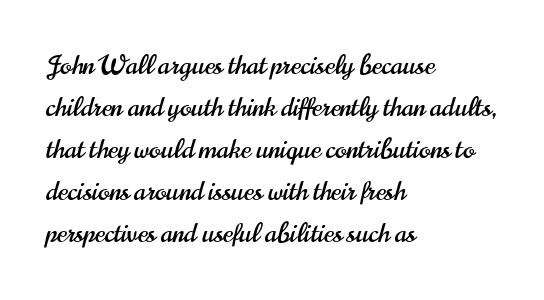
The image shows 27 px text type; set left-aligned, normal line spacing (1.56x), normal letter spacing, not underlined.
